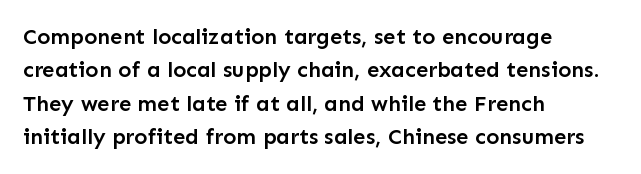
The image shows 22 px text type, upright; set left-aligned, normal line spacing (1.52x), normal letter spacing, not underlined.
